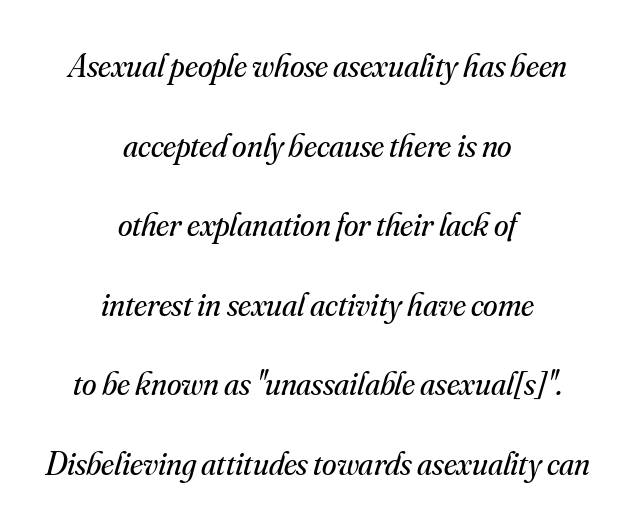
{"serif": "yes", "italic": "yes", "lean": "right", "slant_degrees": 16, "bold": "no", "weight": "regular", "width": "normal", "stroke_contrast": "medium", "x_height": "small", "monospaced": "no", "underline": "no", "align": "center", "line_spacing": "loose", "line_spacing_ratio": 2.41, "letter_spacing": "normal", "letter_spacing_em": 0.0, "glyph_px": 33}
